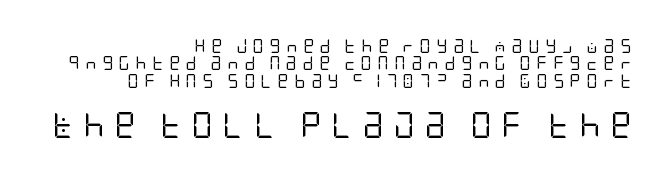
{"italic": "no", "bold": "no", "underline": "no", "align": "right", "line_spacing": "normal", "line_spacing_ratio": 1.25, "letter_spacing": "wide", "letter_spacing_em": 0.38, "larger_block": "second", "size_ratio": 1.86, "glyph_px": 26}
